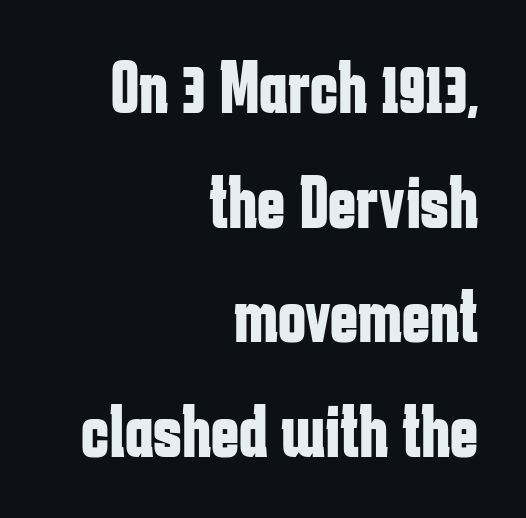
Q: Is the text bold? A: Yes.
Q: Is the text italic (slanted)? A: No, it is upright.
Q: Is the typeface a serif or a sans-serif typeface? A: Sans-serif.
Q: Is the text underlined? A: No.
Q: How is the paragraph aligned? A: Right-aligned.
Q: Is the spacing between letters normal or unusually wide? A: Normal.
Q: Is the spacing between lines tight, normal or loose? A: Normal.
Q: Width (condensed, normal, or wide)? A: Condensed.
Q: Stroke contrast? A: Low.
Q: x-height? A: Medium.
Q: Monospaced? A: No.
